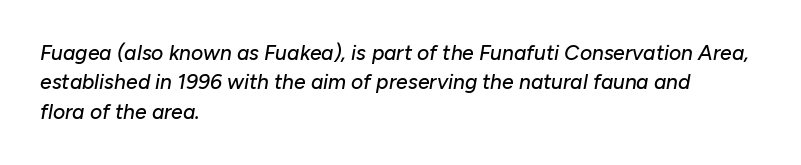
Successive baselines arrive at the customary interval. The font's italic variant was chosen for this text. Where is the straight margin? On the left. Tracking here is standard; glyphs follow each other at the usual distance. Bare-footed words on every line.
